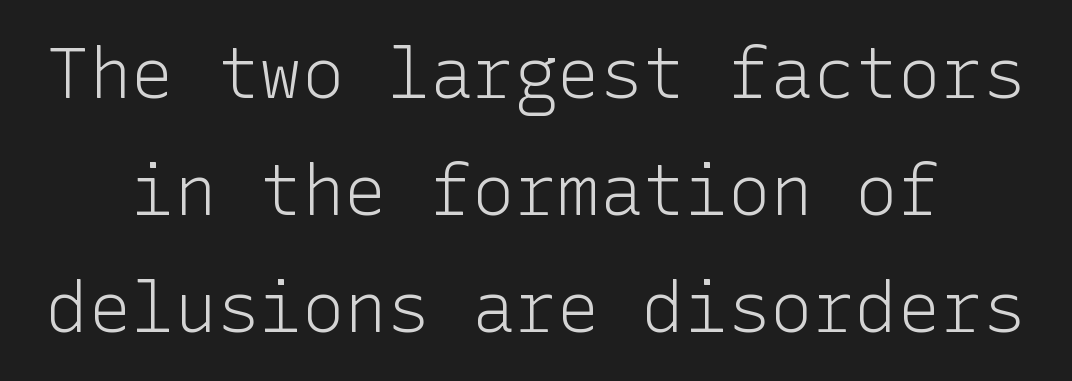
Is the stroke heavy? The answer is a plain regular-or-lighter. Default kerning and tracking; the words read as compact shapes. Clear beneath every line of the passage. Quick note: interline space is typical. A typesetter would label this face a sans.
